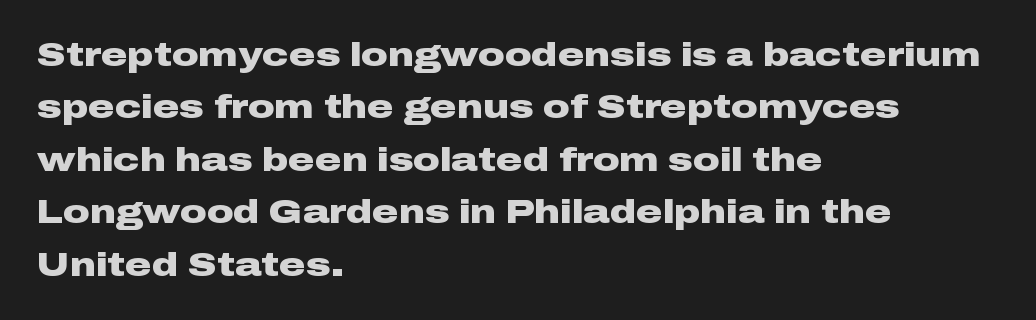
Q: Is the text bold? A: Yes.
Q: Is the text italic (slanted)? A: No, it is upright.
Q: Is the typeface a serif or a sans-serif typeface? A: Sans-serif.
Q: Is the text underlined? A: No.
Q: How is the paragraph aligned? A: Left-aligned.
Q: Is the spacing between letters normal or unusually wide? A: Normal.
Q: Is the spacing between lines tight, normal or loose? A: Normal.
Q: Width (condensed, normal, or wide)? A: Wide.
Q: Stroke contrast? A: Low.
Q: x-height? A: Medium.
Q: Monospaced? A: No.
